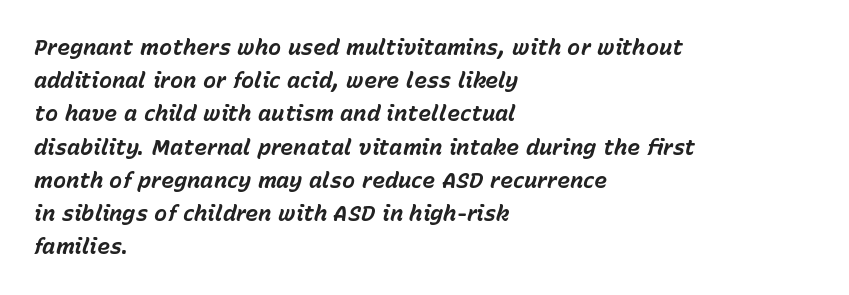
The image shows 22 px bold type, italic (leaning right); set left-aligned, normal line spacing (1.51x), normal letter spacing, not underlined.
